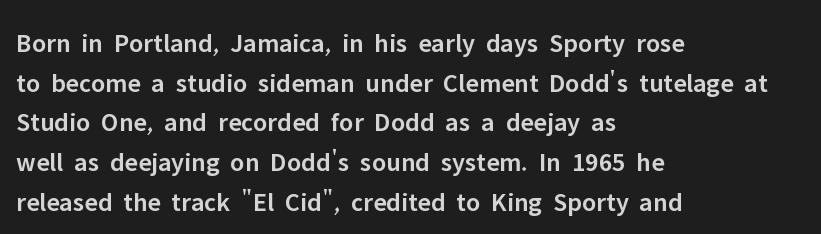
Q: Is the text bold? A: Semi-bold.
Q: Is the text italic (slanted)? A: No, it is upright.
Q: Is the text underlined? A: No.
Q: How is the paragraph aligned? A: Left-aligned.
Q: Is the spacing between letters normal or unusually wide? A: Normal.
Q: Is the spacing between lines tight, normal or loose? A: Normal.
